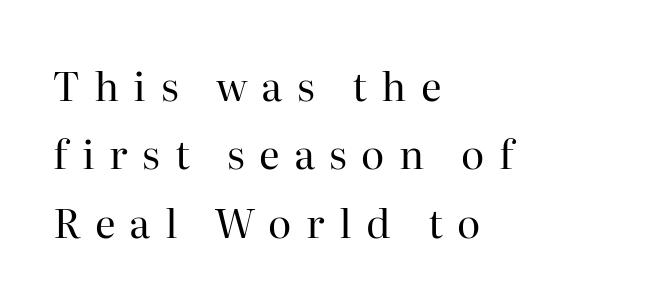
The letters carry serifs — small finishing strokes at the ends of their stems. Visually the block forms a straight wall on the left and a jagged coastline on the right. Inter-character spacing is expanded well beyond the font's built-in metrics. The rendering uses natural spacing where letterforms have individual widths. Check under the words: just untouched page.
